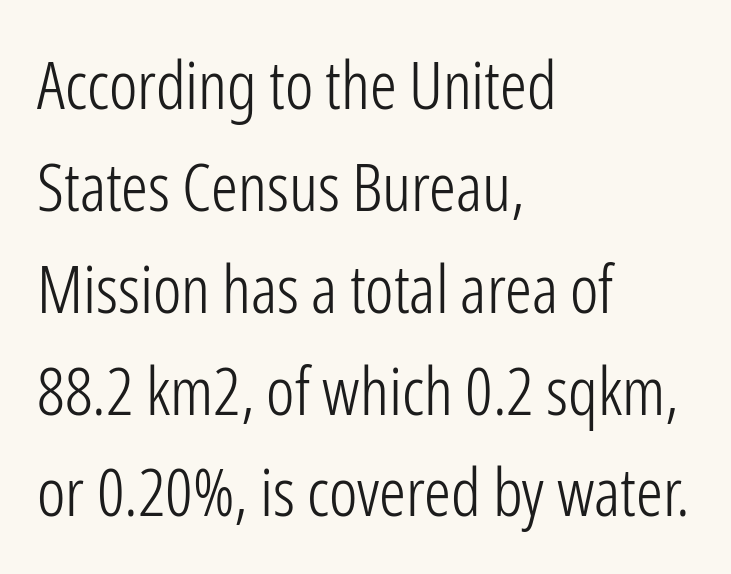
Clear beneath every line of the passage. These lines are composed in type without serifs. These lines stack with their left ends in a neat column. This is the regular roman posture of the typeface. Vertically, the passage feels balanced, rows spaced as you'd expect. Each letter keeps its own natural width here, so spacing adapts to shape.
